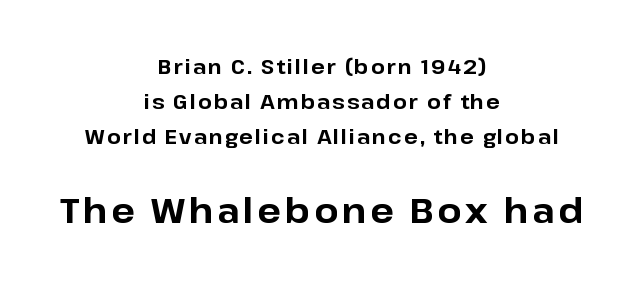
The image shows 35 px bold sans-serif type, upright; set centered, line spacing 1.75x, not underlined; the second (bottom) block is 1.75x larger; low stroke contrast and a medium x-height.
